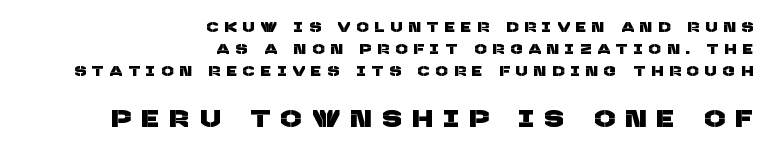
Q: Is the text underlined? A: No.
Q: How is the paragraph aligned? A: Right-aligned.
Q: Is the spacing between letters normal or unusually wide? A: Unusually wide.
Q: Is the spacing between lines tight, normal or loose? A: Normal.
Q: Which block of text is set in a larger size, the first (top) or the second (bottom)? A: The second (bottom) one.
